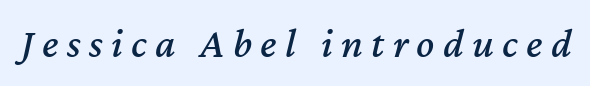
You could only call the tracking loose — the letters float apart. Plain, unruled lines of type. An italicized treatment has been applied to the whole sample. Proportional: the letters do not fall into vertical columns.
